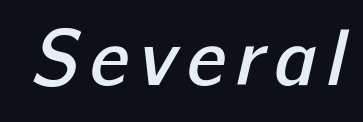
This sample uses a sans-serif face. The passage shown is typed in a proportional face where columns would drift. Is the type bold? Partly — it's a semibold, heavier than regular but not fully bold. A bare baseline throughout the passage.
